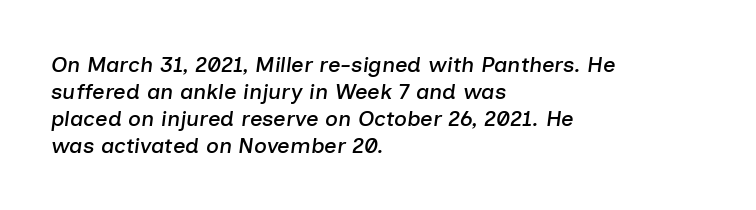
Q: Is the text italic (slanted)? A: Yes, it leans right by about 7 degrees.
Q: Is the text underlined? A: No.
Q: How is the paragraph aligned? A: Left-aligned.
Q: Is the spacing between letters normal or unusually wide? A: Normal.
